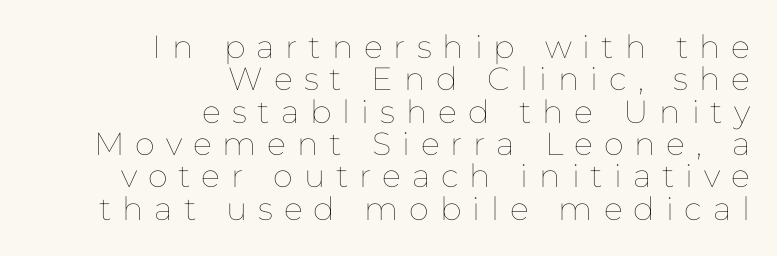
{"italic": "no", "bold": "no", "weight": "thin", "width": "normal", "stroke_contrast": "low", "x_height": "medium", "monospaced": "no", "underline": "no", "align": "right", "line_spacing": "tight", "line_spacing_ratio": 1.01, "letter_spacing": "wide", "letter_spacing_em": 0.34, "glyph_px": 32}
